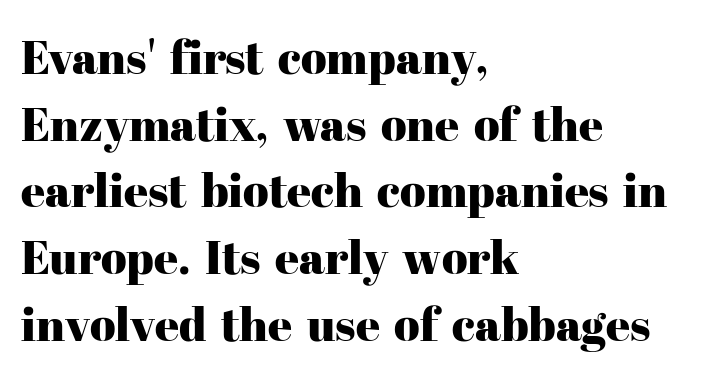
The image shows 47 px serif type, upright; set left-aligned, normal line spacing (1.42x), normal letter spacing, not underlined; high stroke contrast and a medium x-height.
